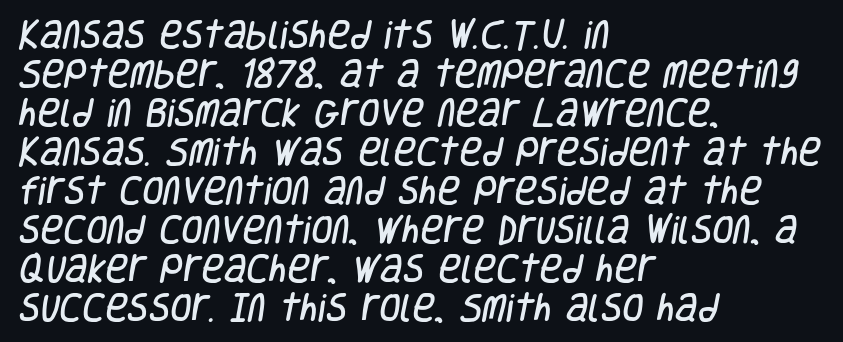
{"serif": "no", "width": "condensed", "stroke_contrast": "low", "x_height": "large", "monospaced": "no", "underline": "no", "align": "left", "line_spacing": "normal", "line_spacing_ratio": 1.26, "letter_spacing": "normal", "letter_spacing_em": 0.0, "glyph_px": 31}
